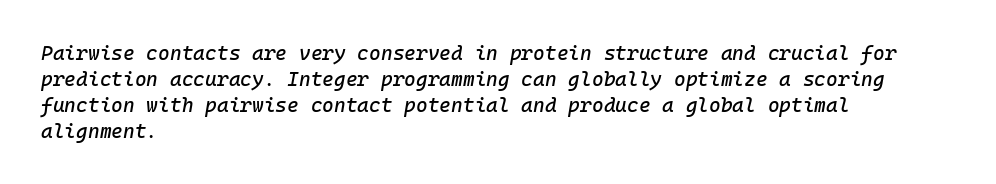
{"italic": "yes", "lean": "right", "slant_degrees": 10, "underline": "no", "align": "left", "line_spacing": "normal", "line_spacing_ratio": 1.3, "letter_spacing": "normal", "letter_spacing_em": 0.0, "glyph_px": 20}
